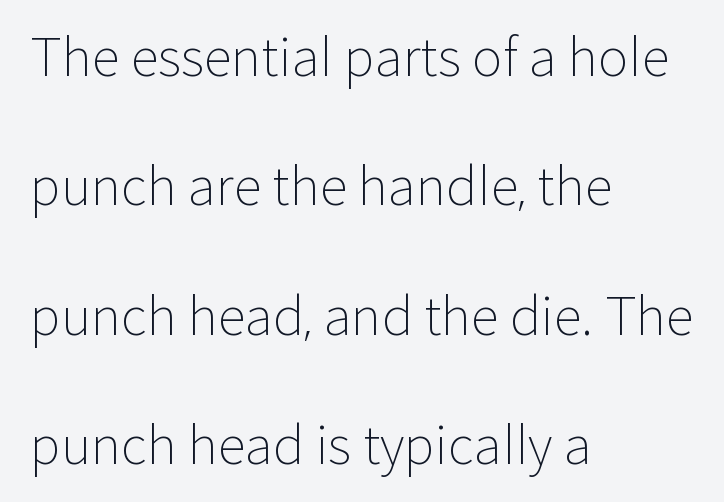
Q: Is the text bold? A: No.
Q: Is the text italic (slanted)? A: No, it is upright.
Q: Is the typeface a serif or a sans-serif typeface? A: Sans-serif.
Q: Is the text underlined? A: No.
Q: How is the paragraph aligned? A: Left-aligned.
Q: Is the spacing between letters normal or unusually wide? A: Normal.
Q: Is the spacing between lines tight, normal or loose? A: Loose.
Q: Width (condensed, normal, or wide)? A: Normal.
Q: Stroke contrast? A: Low.
Q: x-height? A: Medium.
Q: Monospaced? A: No.
